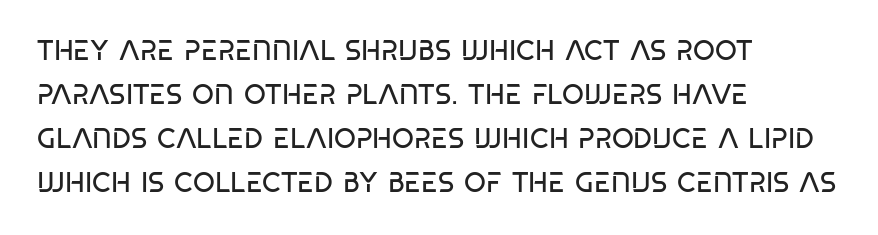
{"serif": "no", "bold": "no", "weight": "regular", "width": "condensed", "stroke_contrast": "low", "x_height": "large", "monospaced": "no", "underline": "no", "align": "left", "line_spacing": "normal", "line_spacing_ratio": 1.57, "letter_spacing": "normal", "letter_spacing_em": 0.0, "glyph_px": 28}
